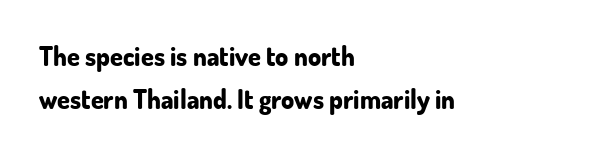
Q: Is the text bold? A: Yes.
Q: Is the text italic (slanted)? A: No, it is upright.
Q: Is the text underlined? A: No.
Q: How is the paragraph aligned? A: Left-aligned.
Q: Is the spacing between letters normal or unusually wide? A: Normal.
Q: Is the spacing between lines tight, normal or loose? A: Normal.
